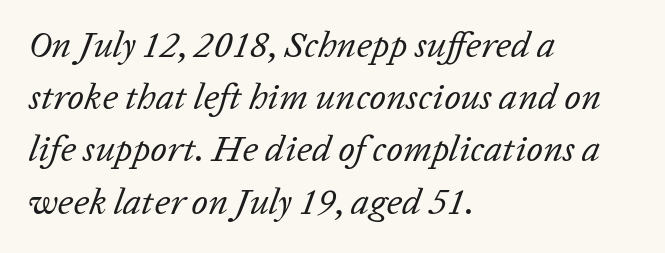
The image shows 37 px regular-weight type, italic (leaning right); set left-aligned, normal line spacing (1.41x), normal letter spacing, not underlined; low stroke contrast and a medium x-height.
